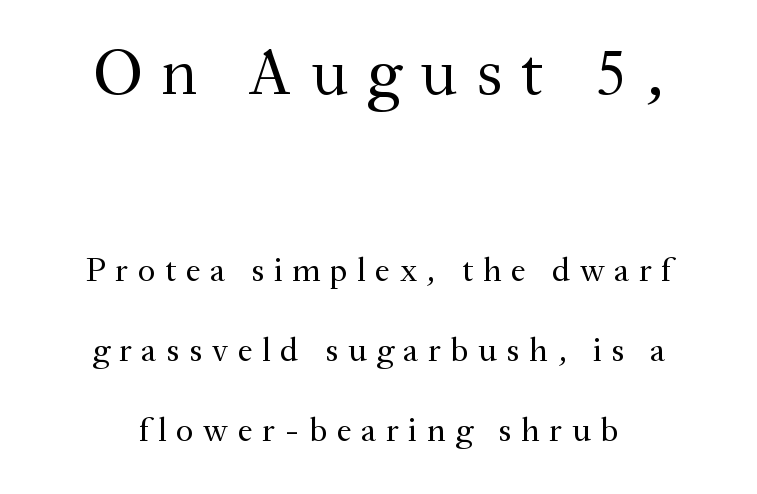
{"serif": "yes", "italic": "no", "bold": "no", "weight": "regular", "width": "normal", "stroke_contrast": "medium", "x_height": "small", "monospaced": "no", "underline": "no", "line_spacing": "loose", "line_spacing_ratio": 2.36, "letter_spacing": "wide", "letter_spacing_em": 0.28, "larger_block": "first", "size_ratio": 1.97, "glyph_px": 67}
